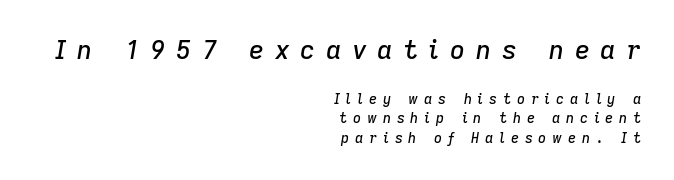
Q: Is the text italic (slanted)? A: Yes, it leans right by about 9 degrees.
Q: Is the text underlined? A: No.
Q: How is the paragraph aligned? A: Right-aligned.
Q: Is the spacing between letters normal or unusually wide? A: Unusually wide.
Q: Is the spacing between lines tight, normal or loose? A: Normal.
Q: Which block of text is set in a larger size, the first (top) or the second (bottom)? A: The first (top) one.
